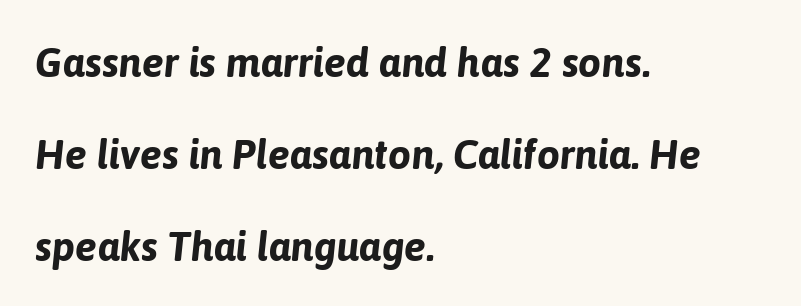
{"italic": "yes", "lean": "right", "slant_degrees": 6, "bold": "yes", "weight": "bold", "width": "normal", "stroke_contrast": "low", "x_height": "medium", "monospaced": "no", "underline": "no", "align": "left", "line_spacing": "loose", "line_spacing_ratio": 2.24, "letter_spacing": "normal", "letter_spacing_em": 0.0, "glyph_px": 41}
